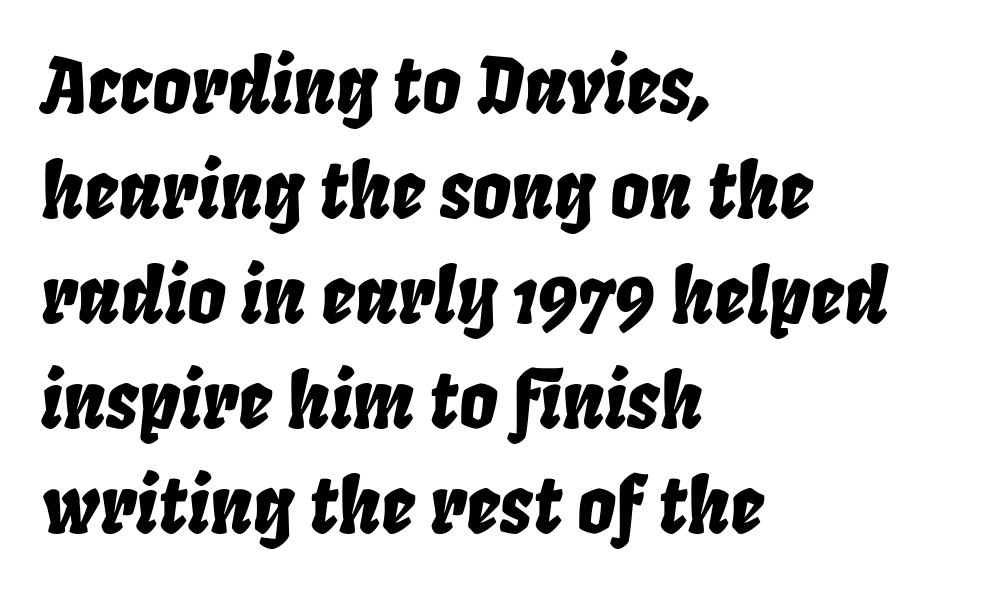
The line texture is even and compact thanks to regular tracking. The lines sit at an ordinary, default distance from one another. Check the space under the baseline: it is left empty. The ragged edge is on the right, which tells us the setting is flush left. Each letter keeps its own natural width here, so spacing adapts to shape.
